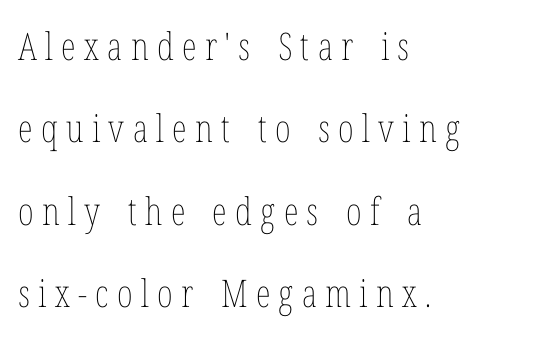
Q: Is the text bold? A: No.
Q: Is the text italic (slanted)? A: No, it is upright.
Q: Is the text underlined? A: No.
Q: How is the paragraph aligned? A: Left-aligned.
Q: Is the spacing between letters normal or unusually wide? A: Unusually wide.
Q: Is the spacing between lines tight, normal or loose? A: Loose.
Q: Width (condensed, normal, or wide)? A: Condensed.
Q: Stroke contrast? A: Low.
Q: x-height? A: Medium.
Q: Monospaced? A: No.
